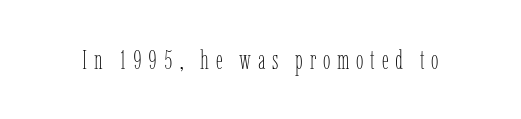
The font's upright variant was chosen for this text. Is the type heavy? It reads as light-to-regular instead. Bare-footed words on every line. You could only call the tracking loose — the letters float apart.
